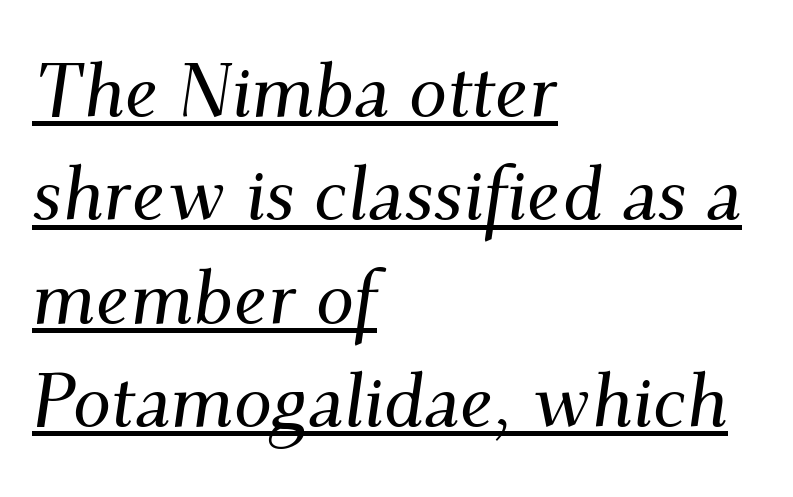
Q: Is the text italic (slanted)? A: Yes, it leans right by about 9 degrees.
Q: Is the typeface a serif or a sans-serif typeface? A: Serif.
Q: Is the text underlined? A: Yes.
Q: How is the paragraph aligned? A: Left-aligned.
Q: Is the spacing between letters normal or unusually wide? A: Normal.
Q: Is the spacing between lines tight, normal or loose? A: Normal.
Q: Width (condensed, normal, or wide)? A: Normal.
Q: Stroke contrast? A: Medium.
Q: x-height? A: Small.
Q: Monospaced? A: No.
